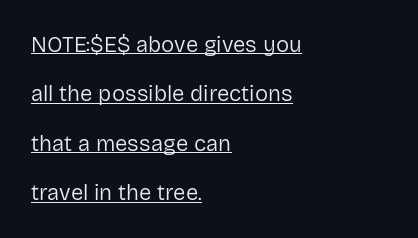
{"italic": "no", "bold": "no", "underline": "yes", "align": "left", "line_spacing": "loose", "line_spacing_ratio": 2.25, "letter_spacing": "normal", "letter_spacing_em": 0.0, "glyph_px": 22}
